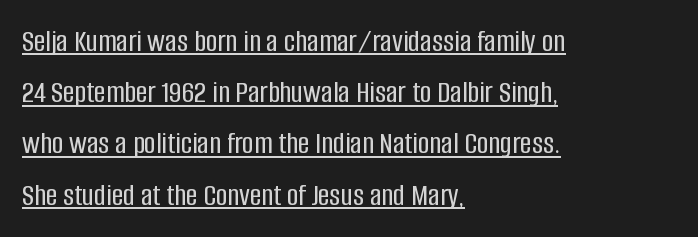
Q: Is the text italic (slanted)? A: No, it is upright.
Q: Is the typeface a serif or a sans-serif typeface? A: Sans-serif.
Q: Is the text underlined? A: Yes.
Q: How is the paragraph aligned? A: Left-aligned.
Q: Is the spacing between letters normal or unusually wide? A: Normal.
Q: Is the spacing between lines tight, normal or loose? A: Normal.
Q: Width (condensed, normal, or wide)? A: Condensed.
Q: Stroke contrast? A: Low.
Q: x-height? A: Large.
Q: Monospaced? A: No.
